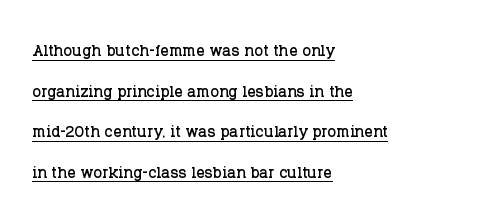
The text block is weighted toward the left margin, trailing off unevenly rightward. The passage shown stacks its lines with a broad gap. Tracking here is standard; glyphs follow each other at the usual distance. Glance below the letters and you will spot a drawn line. Designer's note — italics off, roman on.
